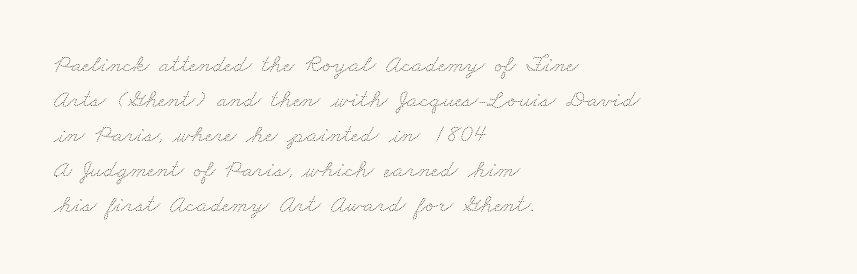
Clear beneath every line of the passage. The font is comparable to plain body text, perhaps lighter. If you drew a ruler down the left edge, every line would touch it. In terms of leading, this rendering sits right in the middle. Students, note that the glyphs here touch the page at normal intervals.
